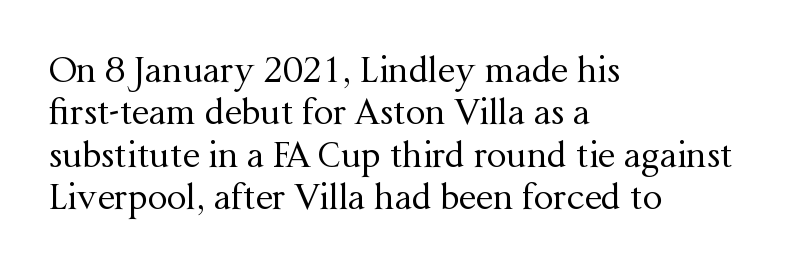
These lines are set flush left with a ragged right edge. The cut favours lightness, reaching ordinary text weight at its darkest. Posture: upright roman. Glyph-to-glyph distance matches everyday printed text. A typesetter would call this proportional, since set widths differ per character. Rule under the text: the space is simply empty.
